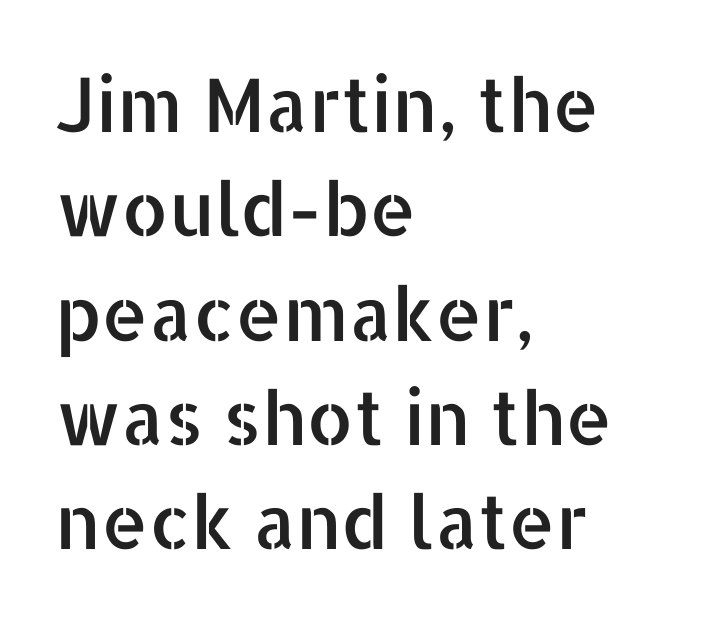
{"serif": "no", "italic": "no", "width": "normal", "stroke_contrast": "low", "x_height": "medium", "monospaced": "no", "underline": "no", "align": "left", "line_spacing": "normal", "line_spacing_ratio": 1.41, "letter_spacing": "normal", "letter_spacing_em": 0.0, "glyph_px": 74}
